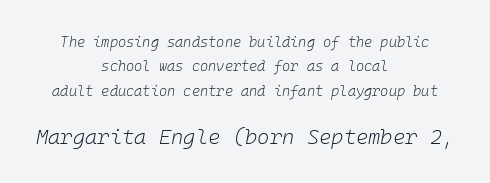
Q: Is the text bold? A: No.
Q: Is the text italic (slanted)? A: Yes, it leans right by about 10 degrees.
Q: Is the text underlined? A: No.
Q: How is the paragraph aligned? A: Centered.
Q: Is the spacing between letters normal or unusually wide? A: Normal.
Q: Which block of text is set in a larger size, the first (top) or the second (bottom)? A: The second (bottom) one.
